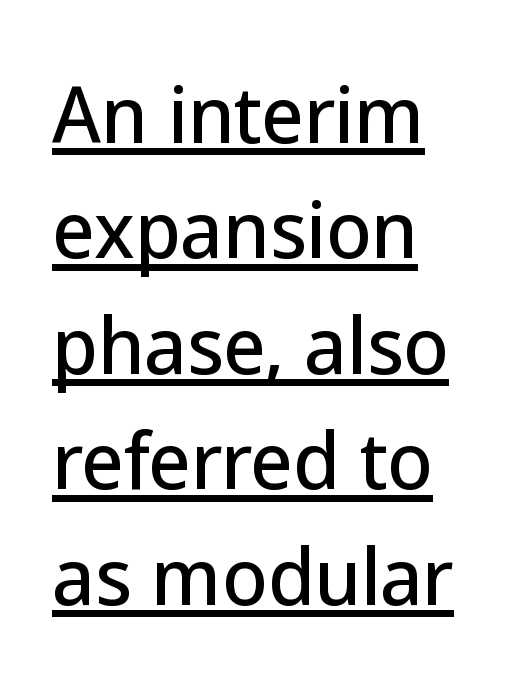
The image shows 74 px sans-serif type, upright; set left-aligned, normal line spacing (1.56x), normal letter spacing, underlined; low stroke contrast and a medium x-height.
